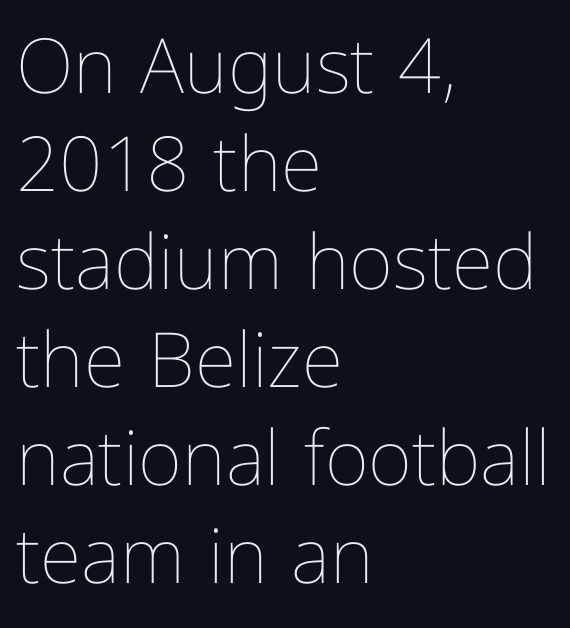
{"italic": "no", "bold": "no", "weight": "thin", "width": "condensed", "stroke_contrast": "low", "x_height": "medium", "monospaced": "no", "underline": "no", "align": "left", "line_spacing": "normal", "line_spacing_ratio": 1.29, "letter_spacing": "normal", "letter_spacing_em": 0.0, "glyph_px": 76}
